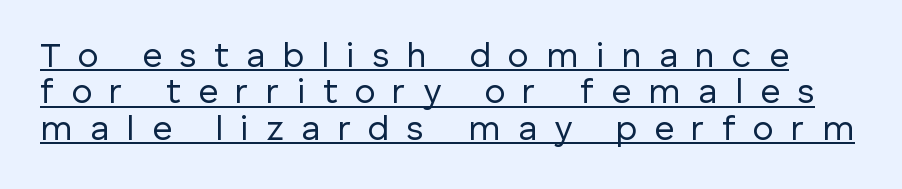
Q: Is the text bold? A: No.
Q: Is the text italic (slanted)? A: No, it is upright.
Q: Is the typeface a serif or a sans-serif typeface? A: Sans-serif.
Q: Is the text underlined? A: Yes.
Q: Is the spacing between letters normal or unusually wide? A: Unusually wide.
Q: Is the spacing between lines tight, normal or loose? A: Tight.
Q: Width (condensed, normal, or wide)? A: Normal.
Q: Stroke contrast? A: Low.
Q: x-height? A: Medium.
Q: Monospaced? A: No.
